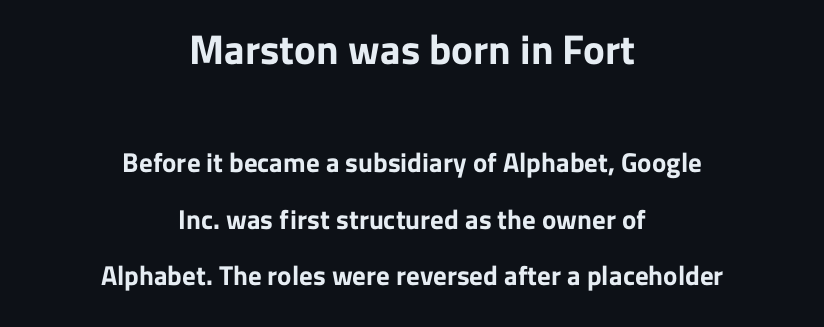
What's the leading like? Stretched, with rows far apart. If you drew a line through each stem, it would be perfectly vertical. Set as a true bold cut, around the 700 mark. Check under the words: just untouched page. Short note: letters normally spaced.
